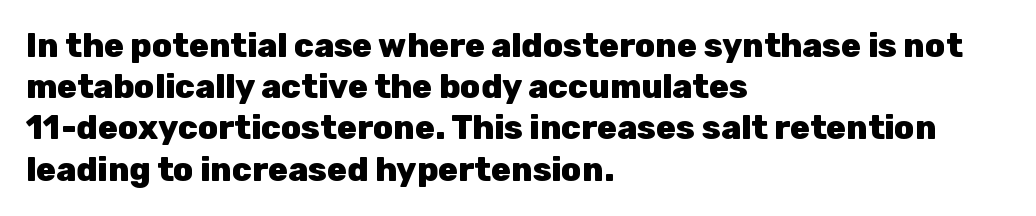
{"serif": "no", "italic": "no", "bold": "yes", "weight": "heavy", "width": "normal", "stroke_contrast": "low", "x_height": "medium", "monospaced": "no", "underline": "no", "align": "left", "line_spacing": "normal", "line_spacing_ratio": 1.25, "letter_spacing": "normal", "letter_spacing_em": 0.0, "glyph_px": 33}
